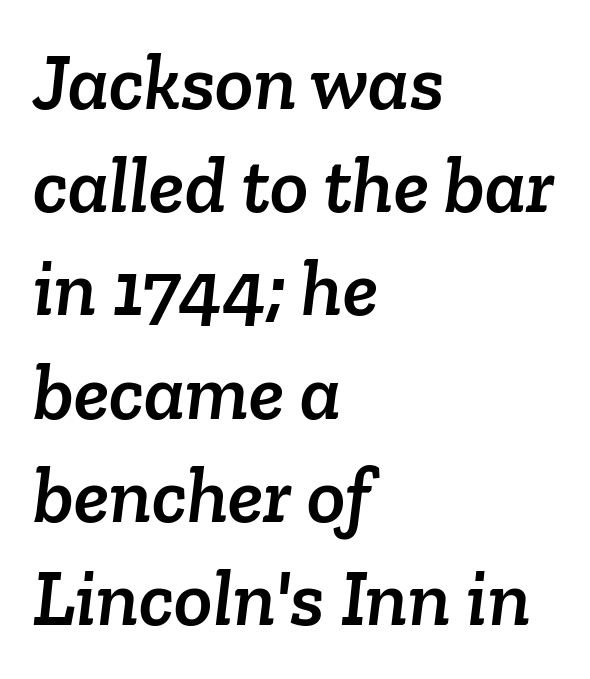
{"serif": "yes", "width": "normal", "stroke_contrast": "low", "x_height": "medium", "monospaced": "no", "underline": "no", "align": "left", "line_spacing": "normal", "line_spacing_ratio": 1.29, "letter_spacing": "normal", "letter_spacing_em": 0.0, "glyph_px": 80}
